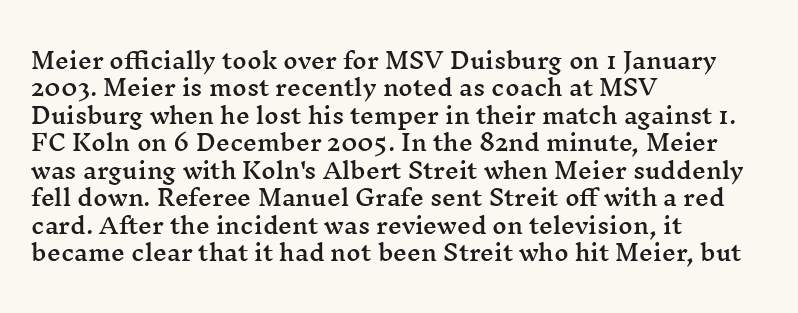
Letter spacing: default. Words float on clear page, feet unadorned. Every stem runs plumb, perpendicular to the baseline. Is there much room between lines? A standard amount, neither cramped nor airy. Reading down the block, your eye returns to a fixed left position each line.
